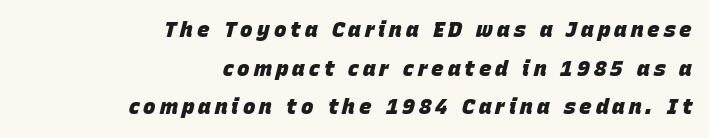
{"italic": "yes", "lean": "right", "slant_degrees": 15, "bold": "yes", "underline": "no", "align": "right", "line_spacing_ratio": 1.84, "glyph_px": 21}
